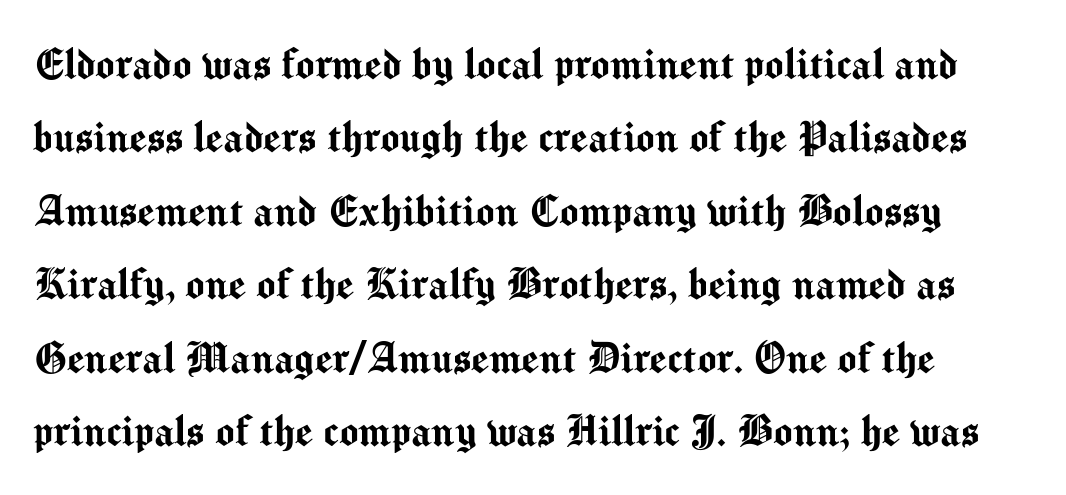
The image shows 50 px sans-serif type, upright; set normal line spacing (1.47x), normal letter spacing, not underlined; medium stroke contrast and a medium x-height.
